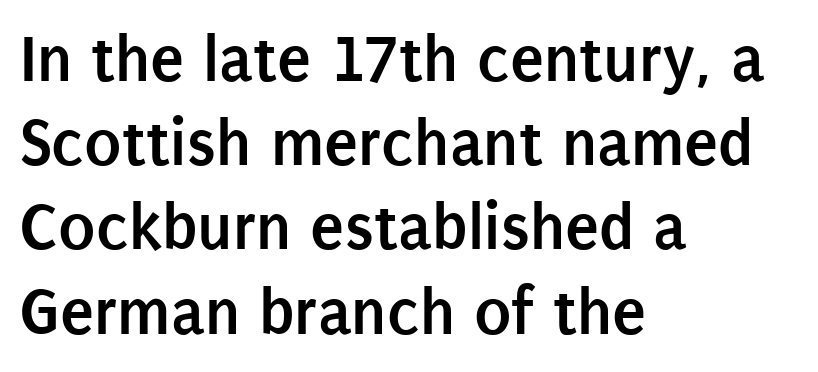
The image shows 69 px semibold, condensed sans-serif type, upright; set left-aligned, line spacing 1.22x, normal letter spacing, not underlined; low stroke contrast and a large x-height.
